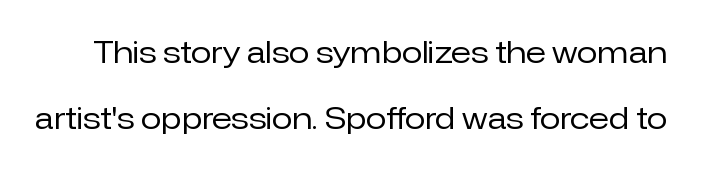
The image shows 30 px regular-weight sans-serif type, upright; set loose line spacing (2.19x), normal letter spacing, not underlined; low stroke contrast and a medium x-height.
